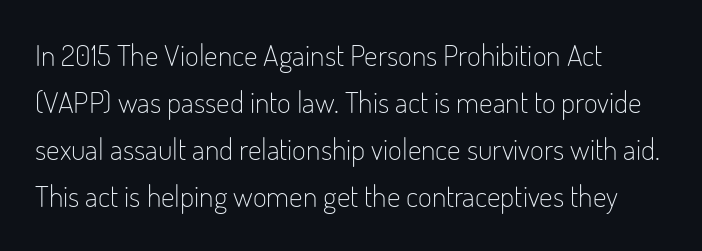
The typography opts for an upright posture over an oblique one. Inter-character spacing is left at the font's built-in metrics. The letters advance in unequal steps, a hallmark of proportional type. Has an underline been added? It has not. The lines in this sample share a left origin and differ only in where they stop.
